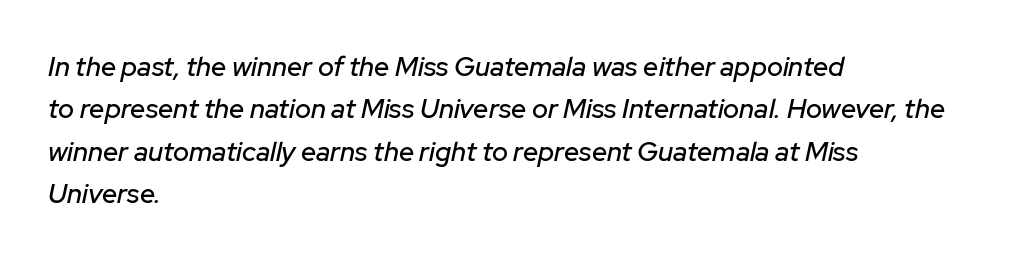
A classic flush-left, rag-right setting is used for this passage. Short note: letters normally spaced. In terms of leading, this rendering sits right in the middle. Descender tails drop into unmarked territory. Looking at the ascenders, they clearly lean.
